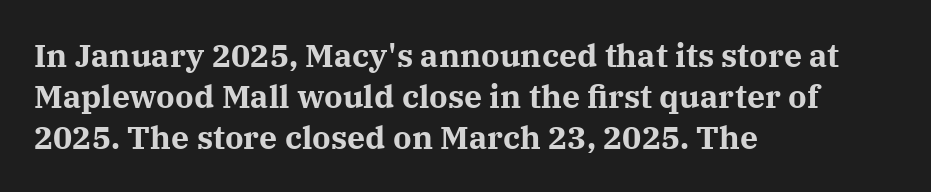
{"serif": "yes", "italic": "no", "bold": "yes", "weight": "bold", "width": "normal", "stroke_contrast": "medium", "x_height": "medium", "monospaced": "no", "underline": "no", "align": "left", "line_spacing": "normal", "line_spacing_ratio": 1.28, "letter_spacing": "normal", "letter_spacing_em": 0.0, "glyph_px": 32}
